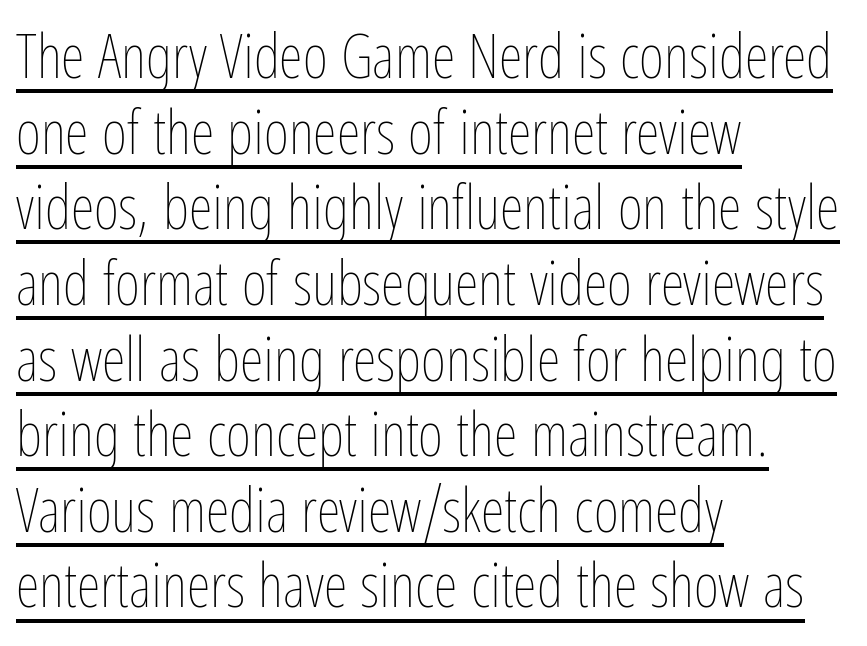
This sample uses an upright cut, with every glyph sitting square on the baseline. Does extra space separate the letters? No, they use regular spacing. Does a line run under the words? Yes, clearly. You could not count columns in this text — the font is proportionally spaced.
